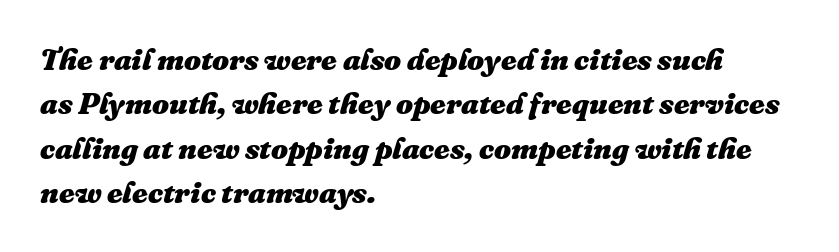
Q: Is the text bold? A: Yes.
Q: Is the text italic (slanted)? A: Yes, it leans right by about 16 degrees.
Q: Is the text underlined? A: No.
Q: How is the paragraph aligned? A: Left-aligned.
Q: Is the spacing between letters normal or unusually wide? A: Normal.
Q: Is the spacing between lines tight, normal or loose? A: Normal.
Q: Width (condensed, normal, or wide)? A: Normal.
Q: Stroke contrast? A: Medium.
Q: x-height? A: Medium.
Q: Monospaced? A: No.
